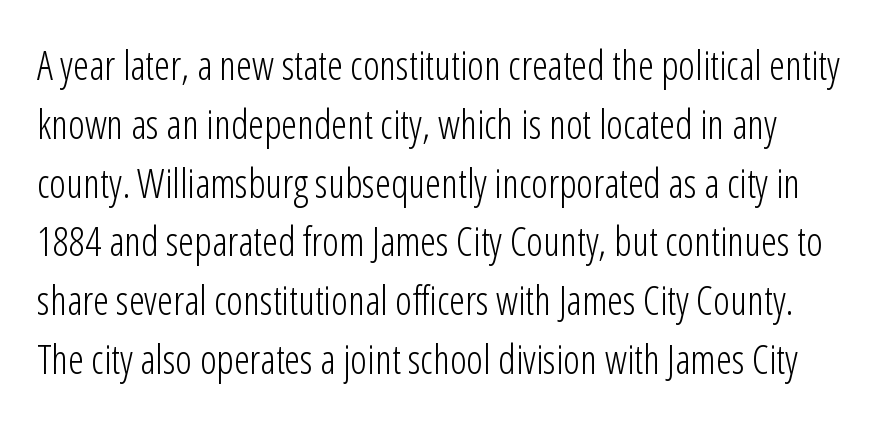
The strip under each line holds only bare page. Serif or sans? Sans — the stroke terminals are bare. No italicization has been applied; the sample stays upright. Summary of vertical rhythm: regular, with standard interline spacing.
